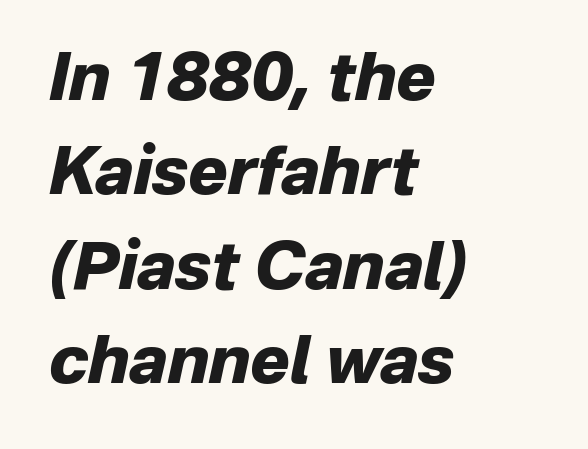
Q: Is the text bold? A: Yes.
Q: Is the text italic (slanted)? A: Yes, it leans right by about 12 degrees.
Q: Is the text underlined? A: No.
Q: How is the paragraph aligned? A: Left-aligned.
Q: Is the spacing between letters normal or unusually wide? A: Normal.
Q: Is the spacing between lines tight, normal or loose? A: Normal.
Q: Width (condensed, normal, or wide)? A: Normal.
Q: Stroke contrast? A: Low.
Q: x-height? A: Medium.
Q: Monospaced? A: No.
